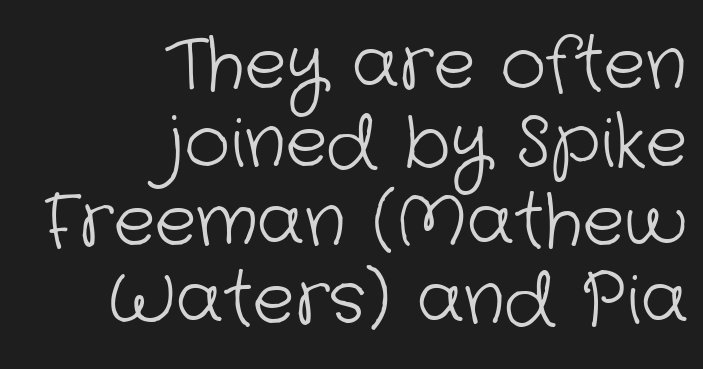
The image shows 70 px light sans-serif type; set right-aligned, tight line spacing (1.12x), normal letter spacing, not underlined; low stroke contrast and a medium x-height.
